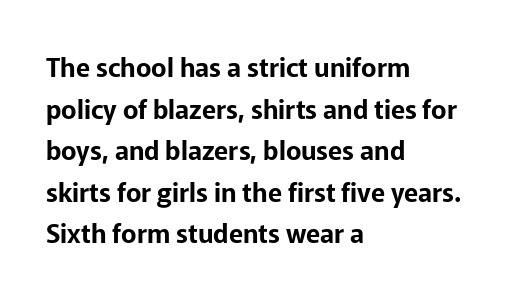
Q: Is the text italic (slanted)? A: No, it is upright.
Q: Is the text underlined? A: No.
Q: How is the paragraph aligned? A: Left-aligned.
Q: Is the spacing between letters normal or unusually wide? A: Normal.
Q: Is the spacing between lines tight, normal or loose? A: Normal.
